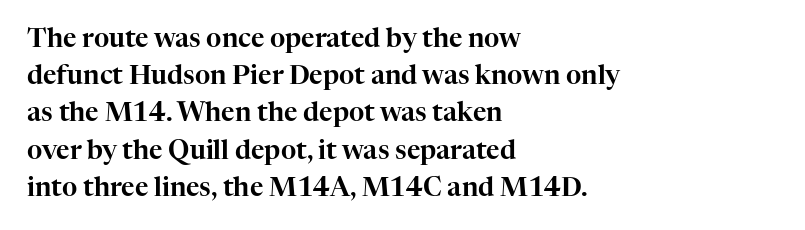
The passage is arranged the way most books set body copy — flush left. No extra tracking has been applied to these lines. You can tell it's not italic because the verticals are truly vertical. The leading is moderate, giving the passage an even texture. The specimen omits any rule beneath the text block's lines.
